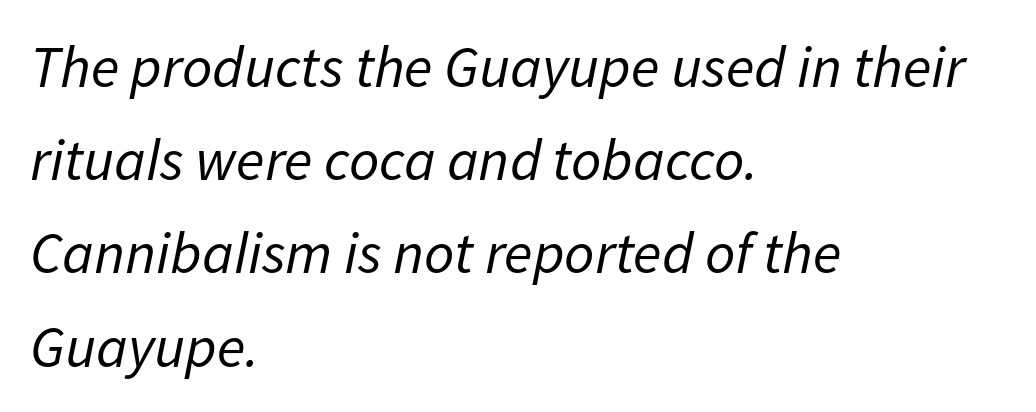
Q: Is the text bold? A: No.
Q: Is the text italic (slanted)? A: Yes, it leans right by about 11 degrees.
Q: Is the text underlined? A: No.
Q: How is the paragraph aligned? A: Left-aligned.
Q: Is the spacing between letters normal or unusually wide? A: Normal.
Q: Is the spacing between lines tight, normal or loose? A: Normal.
Q: Width (condensed, normal, or wide)? A: Normal.
Q: Stroke contrast? A: Low.
Q: x-height? A: Medium.
Q: Monospaced? A: No.
